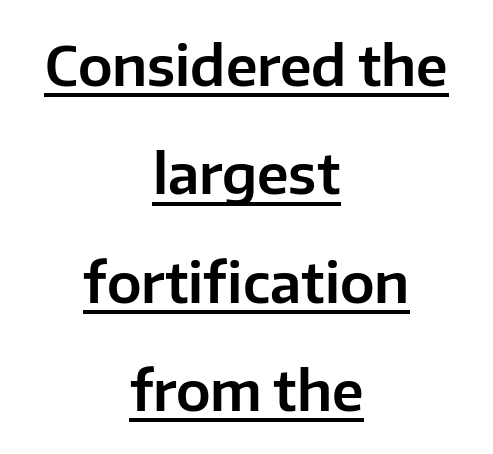
{"serif": "no", "italic": "no", "width": "normal", "stroke_contrast": "low", "x_height": "medium", "monospaced": "no", "underline": "yes", "align": "center", "line_spacing": "loose", "line_spacing_ratio": 1.97, "letter_spacing": "normal", "letter_spacing_em": 0.0, "glyph_px": 55}
